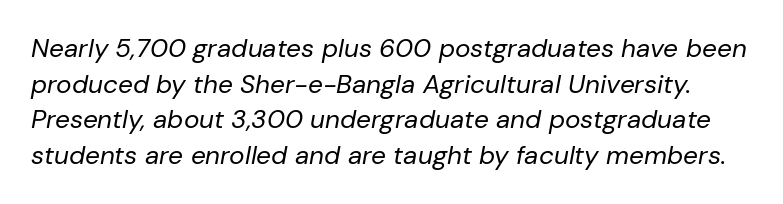
The image shows 26 px text type, italic (leaning right); set normal line spacing (1.37x), normal letter spacing, not underlined.
